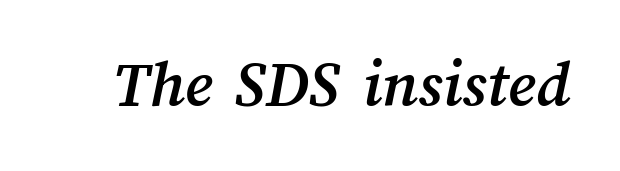
The image shows 68 px text type; set normal letter spacing, not underlined; medium stroke contrast and a medium x-height.
